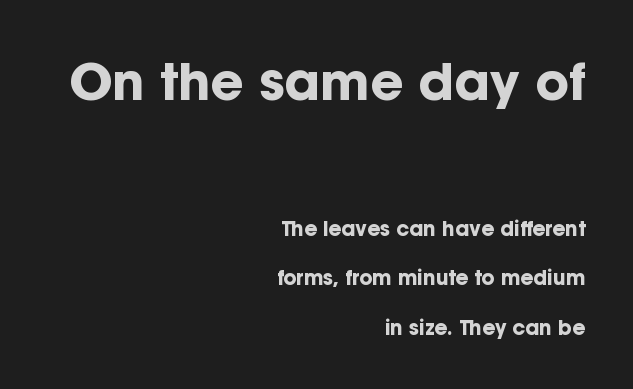
The image shows 51 px bold sans-serif type, upright; set right-aligned, loose line spacing (2.47x), normal letter spacing, not underlined; the first (top) block is 2.55x larger; low stroke contrast and a medium x-height.
